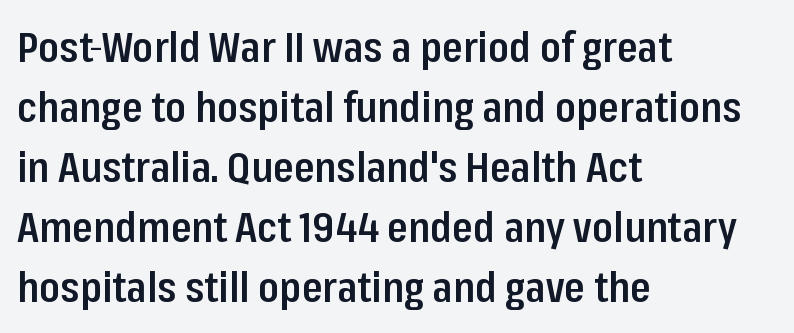
The image shows 42 px semibold, condensed sans-serif type, upright; set left-aligned, normal line spacing (1.43x), normal letter spacing, not underlined; low stroke contrast and a medium x-height.
